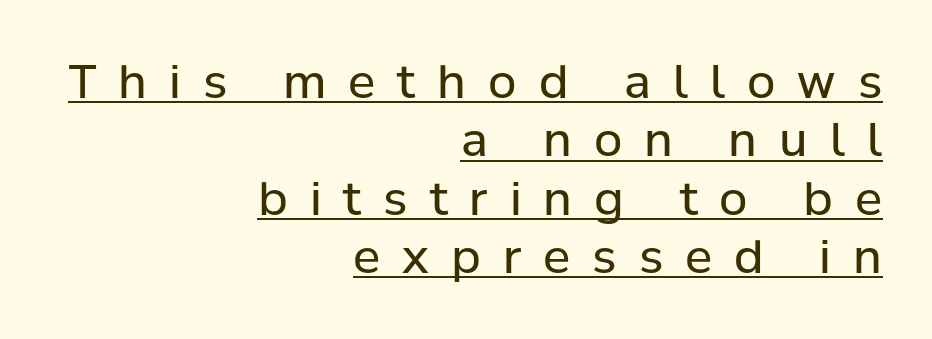
{"serif": "no", "italic": "no", "bold": "no", "weight": "regular", "width": "normal", "stroke_contrast": "low", "x_height": "medium", "monospaced": "no", "underline": "yes", "align": "right", "line_spacing": "normal", "line_spacing_ratio": 1.27, "letter_spacing": "wide", "letter_spacing_em": 0.48, "glyph_px": 46}
